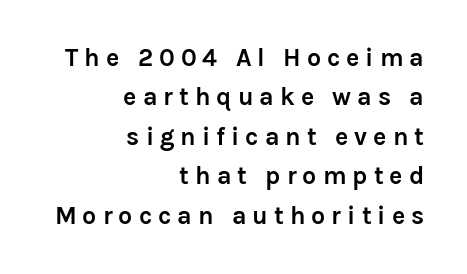
{"italic": "no", "bold": "yes", "underline": "no", "align": "right", "line_spacing": "normal", "line_spacing_ratio": 1.58, "letter_spacing": "wide", "letter_spacing_em": 0.24, "glyph_px": 25}
